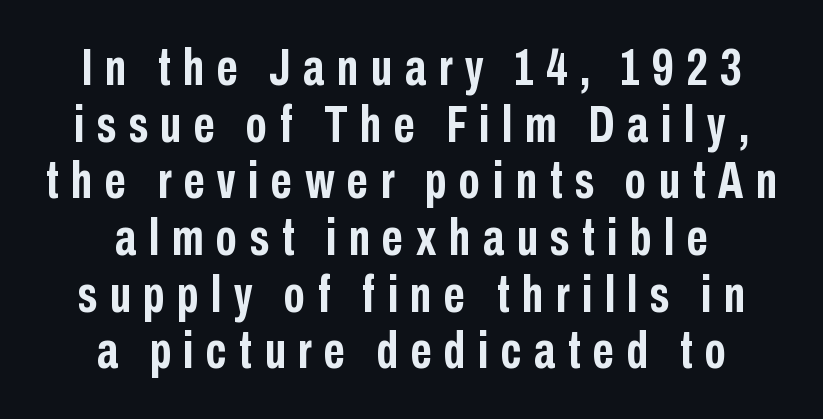
The image shows 52 px semibold, condensed sans-serif type, upright; set centered, tight line spacing (1.09x), unusually wide letter spacing (+0.24 em), not underlined; low stroke contrast and a medium x-height.
